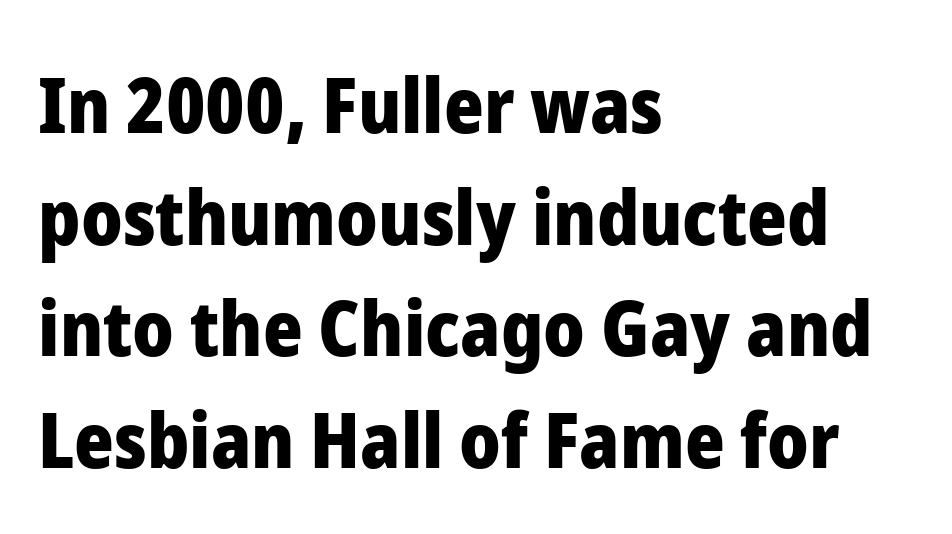
Q: Is the text bold? A: Yes.
Q: Is the text italic (slanted)? A: No, it is upright.
Q: Is the typeface a serif or a sans-serif typeface? A: Sans-serif.
Q: Is the text underlined? A: No.
Q: How is the paragraph aligned? A: Left-aligned.
Q: Is the spacing between letters normal or unusually wide? A: Normal.
Q: Is the spacing between lines tight, normal or loose? A: Normal.
Q: Width (condensed, normal, or wide)? A: Normal.
Q: Stroke contrast? A: Low.
Q: x-height? A: Medium.
Q: Monospaced? A: No.
